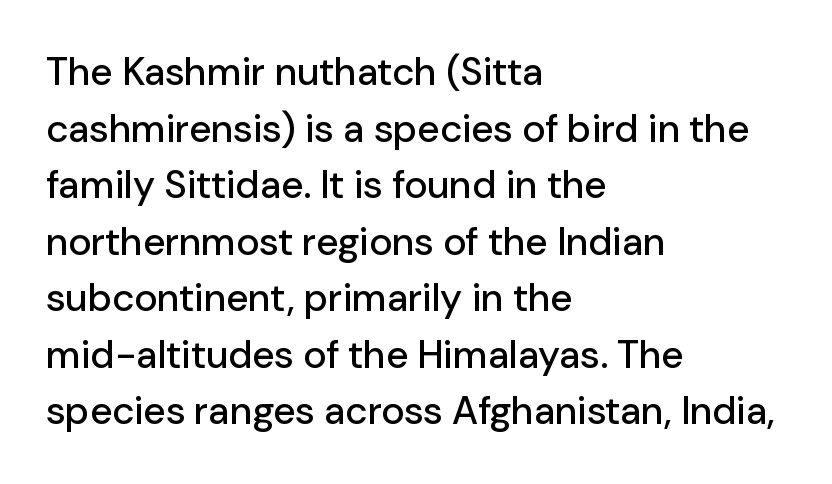
Q: Is the text italic (slanted)? A: No, it is upright.
Q: Is the typeface a serif or a sans-serif typeface? A: Sans-serif.
Q: Is the text underlined? A: No.
Q: How is the paragraph aligned? A: Left-aligned.
Q: Is the spacing between letters normal or unusually wide? A: Normal.
Q: Is the spacing between lines tight, normal or loose? A: Normal.
Q: Width (condensed, normal, or wide)? A: Normal.
Q: Stroke contrast? A: Low.
Q: x-height? A: Medium.
Q: Monospaced? A: No.
